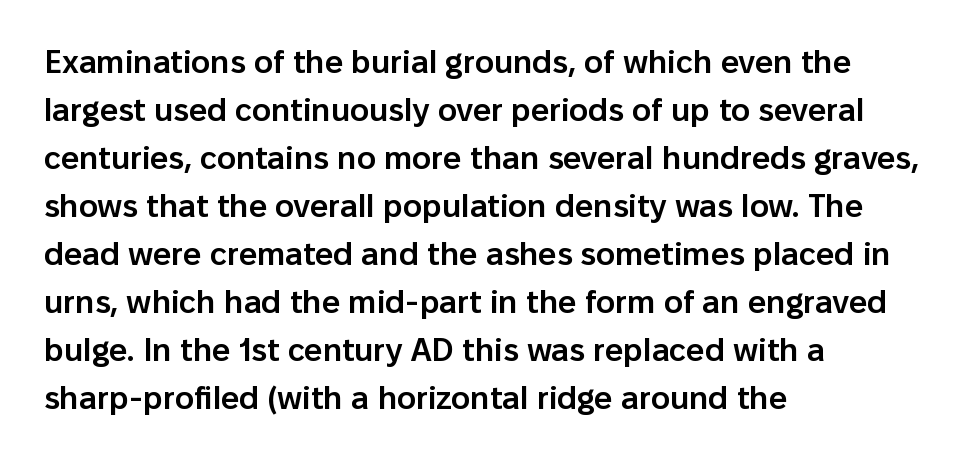
Q: Is the text bold? A: Semi-bold.
Q: Is the text italic (slanted)? A: No, it is upright.
Q: Is the typeface a serif or a sans-serif typeface? A: Sans-serif.
Q: Is the text underlined? A: No.
Q: How is the paragraph aligned? A: Left-aligned.
Q: Is the spacing between letters normal or unusually wide? A: Normal.
Q: Is the spacing between lines tight, normal or loose? A: Normal.
Q: Width (condensed, normal, or wide)? A: Normal.
Q: Stroke contrast? A: Low.
Q: x-height? A: Medium.
Q: Monospaced? A: No.
